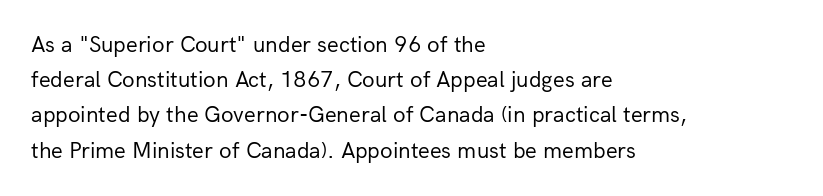
The image shows 23 px text type, upright; set left-aligned, normal line spacing (1.53x), normal letter spacing, not underlined.
